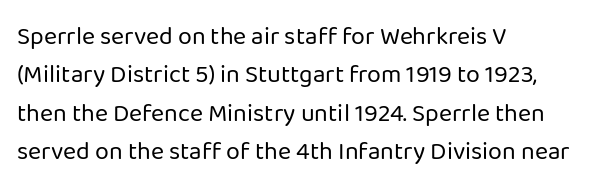
This sample uses an upright cut, with every glyph sitting square on the baseline. The string is rendered with underlining switched off. Tracking value appears to be zero — textbook default spacing. The lines in this sample share a left origin and differ only in where they stop. Vertical spacing — default.
